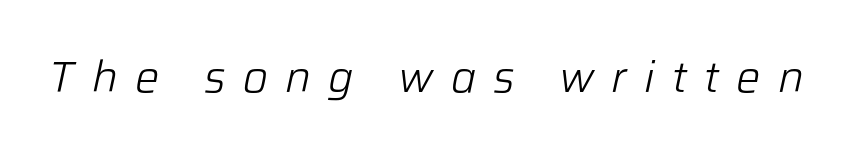
Q: Is the text bold? A: No.
Q: Is the text italic (slanted)? A: Yes, it leans right by about 12 degrees.
Q: Is the text underlined? A: No.
Q: Is the spacing between letters normal or unusually wide? A: Unusually wide.
Q: Width (condensed, normal, or wide)? A: Normal.
Q: Stroke contrast? A: Low.
Q: x-height? A: Medium.
Q: Monospaced? A: No.
